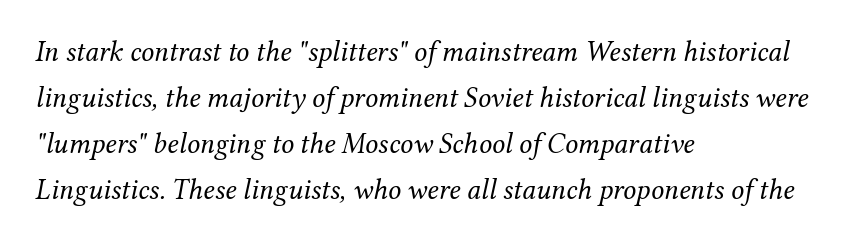
The axis of the letterforms is tilted away from vertical. Clear beneath every line of the passage. Each new line begins a customary step beneath the previous one. Varying glyph widths throughout — classic text-font behaviour. Alignment: flush left. Does the type have serifs? Yes, each stem ends in a small foot.
